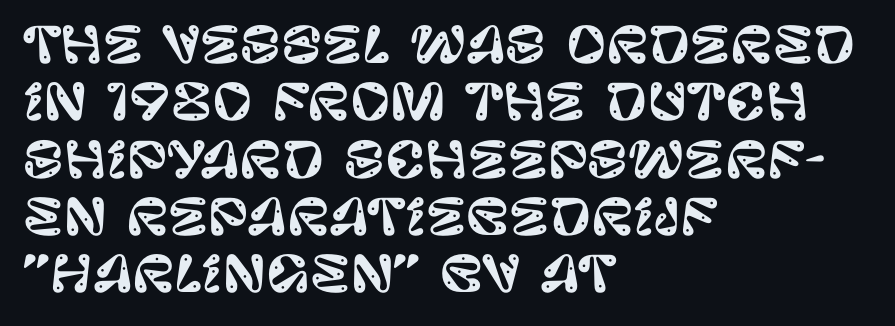
The image shows 49 px sans-serif type; set left-aligned, line spacing 1.17x, normal letter spacing, not underlined; low stroke contrast and a large x-height.
